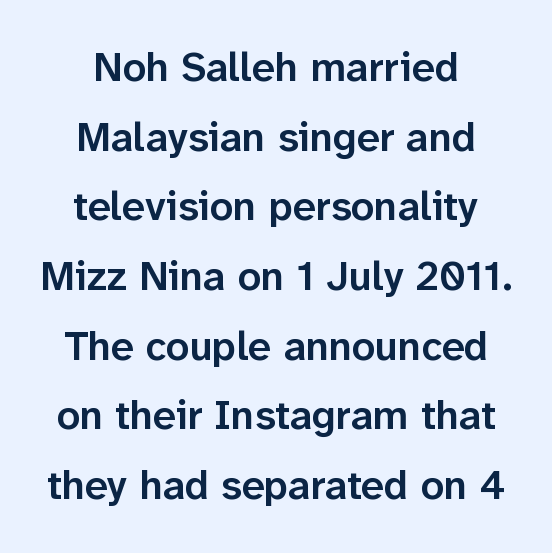
Check the space under the baseline: it is left empty. In CSS terms this would be text-align: center. The space between consecutive lines is moderate. Spacing verdict: proportional, widths tailored to each character. Font category for this specimen: sans-serif.
